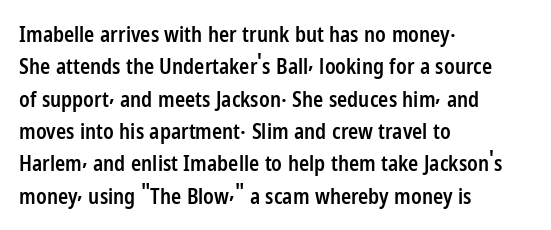
The image shows 21 px text type, upright; set left-aligned, normal line spacing (1.54x), normal letter spacing, not underlined.
